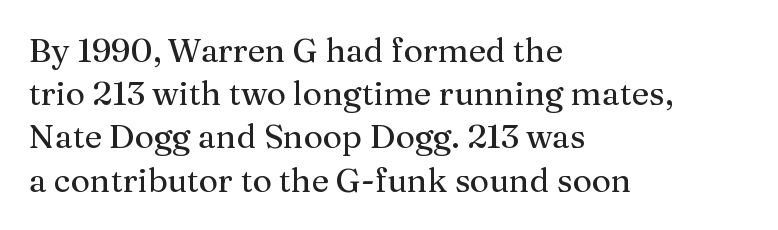
Where is the straight margin? On the left. Standard letterfit; no display-style spreading of the glyphs. What kind of face is this? One with serifs. Character widths vary here, with narrow letters taking less room than wide ones.
